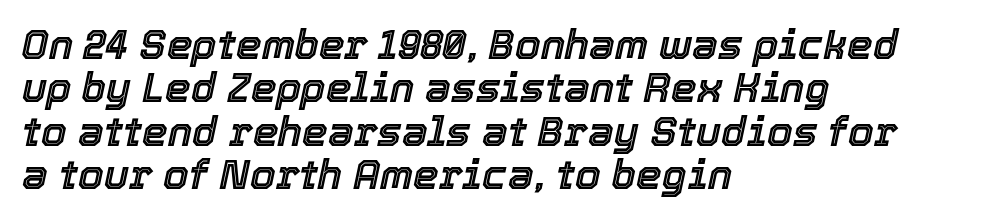
The image shows 41 px text type, italic (leaning right); set left-aligned, tight line spacing (1.06x), normal letter spacing, not underlined; a medium x-height.
